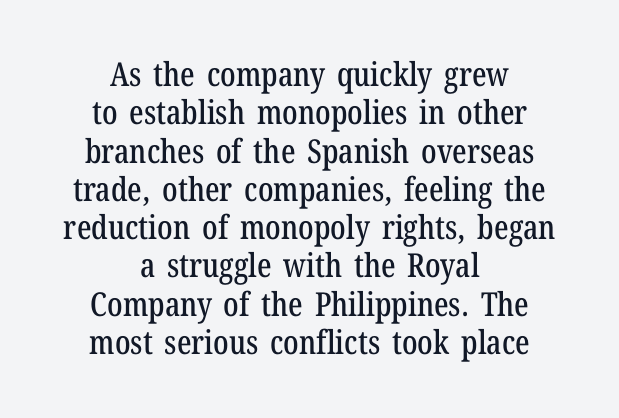
Decoration check: the copy has no underline. The designer went with a serif here, giving each stem small feet. The letters stand straight up with perfectly vertical stems. Caption: multi-line text, centered on the measure.
